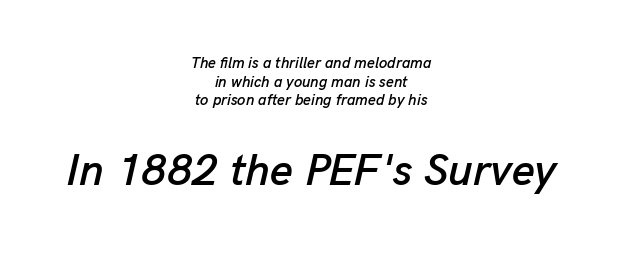
{"italic": "yes", "lean": "right", "slant_degrees": 13, "width": "normal", "stroke_contrast": "low", "x_height": "medium", "monospaced": "no", "underline": "no", "align": "center", "line_spacing_ratio": 1.24, "letter_spacing": "normal", "letter_spacing_em": 0.0, "larger_block": "second", "size_ratio": 2.93, "glyph_px": 44}
